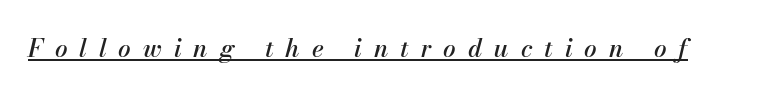
Q: Is the text italic (slanted)? A: Yes, it leans right by about 13 degrees.
Q: Is the text underlined? A: Yes.
Q: Is the spacing between letters normal or unusually wide? A: Unusually wide.
